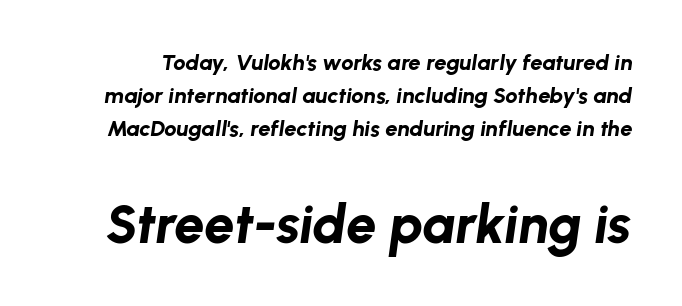
{"italic": "yes", "lean": "right", "slant_degrees": 8, "bold": "yes", "weight": "bold", "width": "normal", "stroke_contrast": "low", "x_height": "medium", "monospaced": "no", "underline": "no", "line_spacing": "normal", "line_spacing_ratio": 1.49, "letter_spacing": "normal", "letter_spacing_em": 0.0, "larger_block": "second", "size_ratio": 2.45, "glyph_px": 54}
